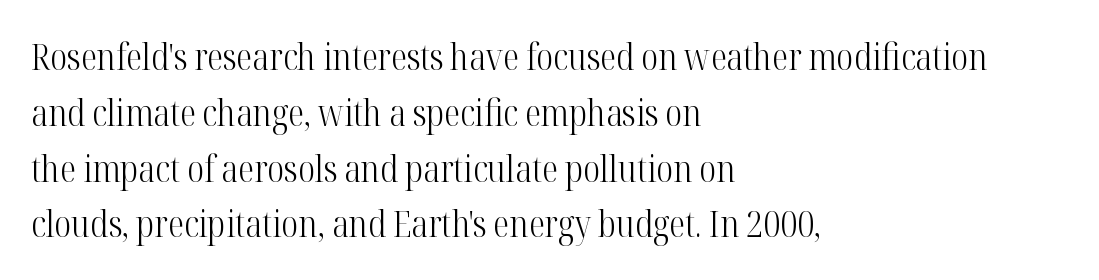
{"serif": "yes", "italic": "no", "bold": "no", "weight": "light", "width": "condensed", "stroke_contrast": "high", "x_height": "medium", "monospaced": "no", "underline": "no", "align": "left", "line_spacing": "normal", "line_spacing_ratio": 1.55, "letter_spacing": "normal", "letter_spacing_em": 0.0, "glyph_px": 36}
